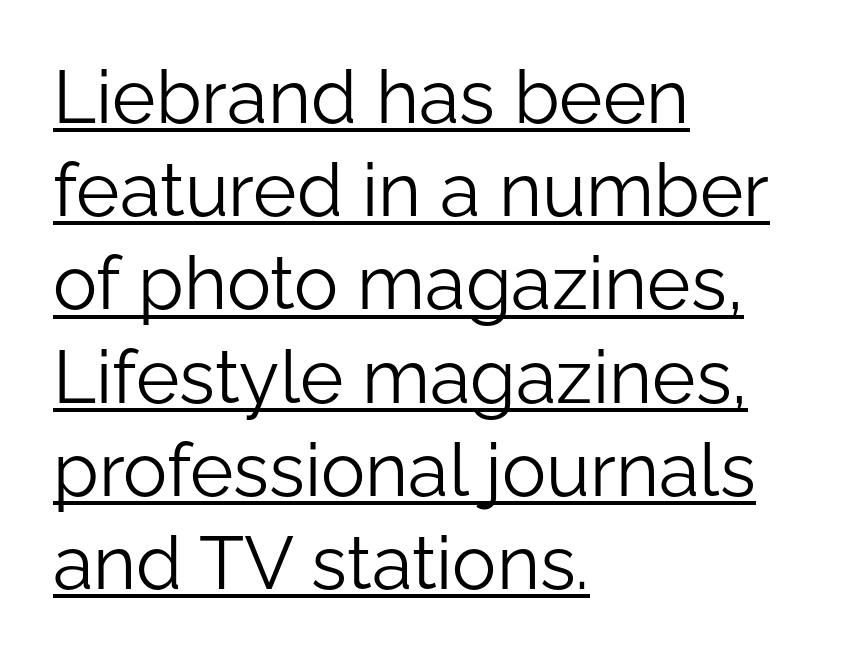
Looks like someone drew a line under every word here. Designer's note — italics off, roman on. These lines are rendered in a variable-pitch font. Each stroke keeps to a modest, everyday thickness or less. The horizontal fit of the characters is conventional and even.
